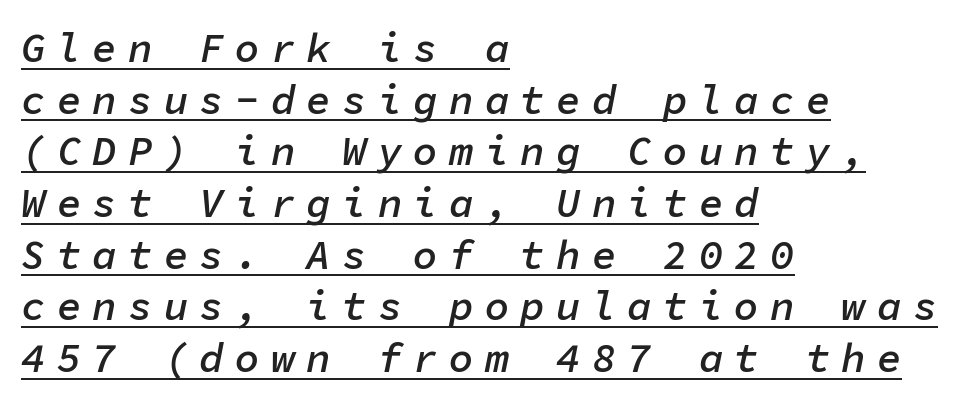
{"italic": "yes", "lean": "right", "slant_degrees": 11, "bold": "semi", "weight": "semibold", "width": "normal", "stroke_contrast": "low", "x_height": "medium", "monospaced": "yes", "underline": "yes", "align": "left", "line_spacing": "normal", "line_spacing_ratio": 1.26, "letter_spacing": "wide", "letter_spacing_em": 0.27, "glyph_px": 41}
